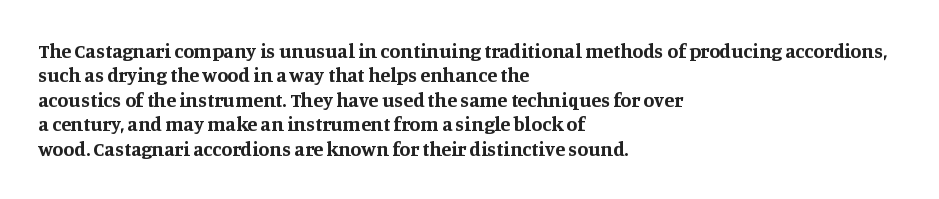
In terms of weight, the rendering is a true, heavy bold. In CSS terms this would be text-align: left. This rendering leaves character spacing at its baseline value. Honestly, there is no underline to notice here at all. The typography opts for an upright posture over an oblique one.
